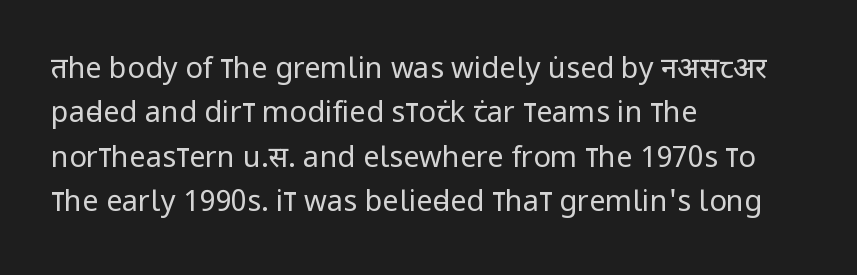
Weight: regular or lighter. Students, observe: this is what conventionally led text looks like. The glyphs in this specimen are sans serif. Each letter keeps its own natural width here, so spacing adapts to shape. Tracking value appears to be zero — textbook default spacing. Upright lettering throughout.
